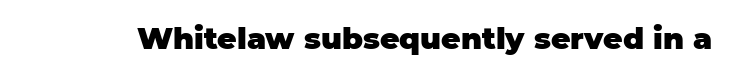
Heft: maximum for text — a bold. Character widths vary here, with narrow letters taking less room than wide ones. Honestly, there is no underline to notice here at all. This rendering leaves character spacing at its baseline value. You can tell it's not italic because the verticals are truly vertical. Unlike a traditional serif, this face leaves its strokes unadorned.
